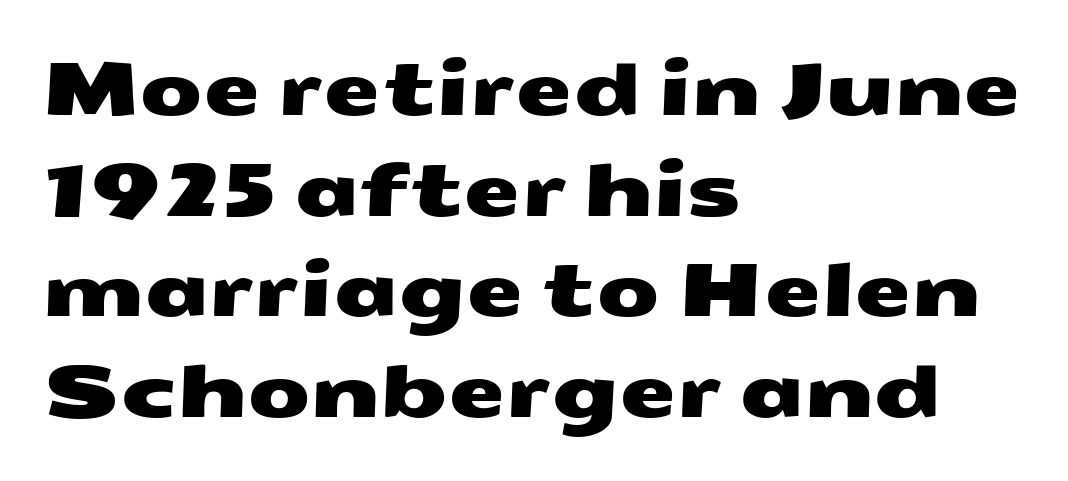
Q: Is the typeface a serif or a sans-serif typeface? A: Sans-serif.
Q: Is the text underlined? A: No.
Q: How is the paragraph aligned? A: Left-aligned.
Q: Is the spacing between letters normal or unusually wide? A: Normal.
Q: Is the spacing between lines tight, normal or loose? A: Normal.
Q: Width (condensed, normal, or wide)? A: Wide.
Q: Stroke contrast? A: Medium.
Q: x-height? A: Medium.
Q: Monospaced? A: No.
